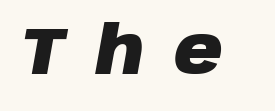
As a designer I'd log this as weight 700, bold. The foot of each line stays bare and open. A typesetter would call this proportional, since set widths differ per character. In terms of posture, this sample is oblique. The gaps between neighbouring characters are conspicuously large.
